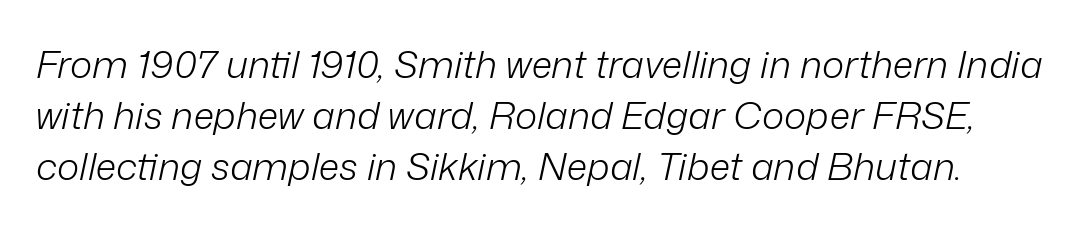
{"italic": "yes", "lean": "right", "slant_degrees": 12, "bold": "no", "weight": "light", "width": "normal", "stroke_contrast": "low", "x_height": "medium", "monospaced": "no", "underline": "no", "line_spacing": "normal", "line_spacing_ratio": 1.34, "letter_spacing": "normal", "letter_spacing_em": 0.0, "glyph_px": 38}
